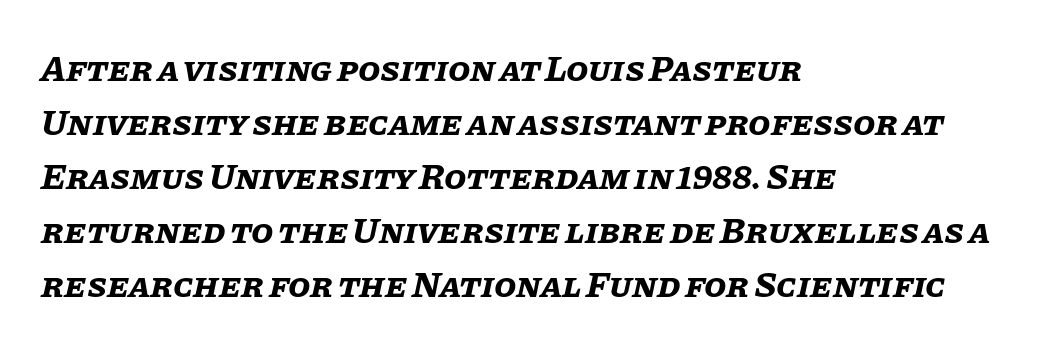
The image shows 36 px bold type, italic (leaning right); set left-aligned, normal line spacing (1.5x), normal letter spacing, not underlined; low stroke contrast and a large x-height.
